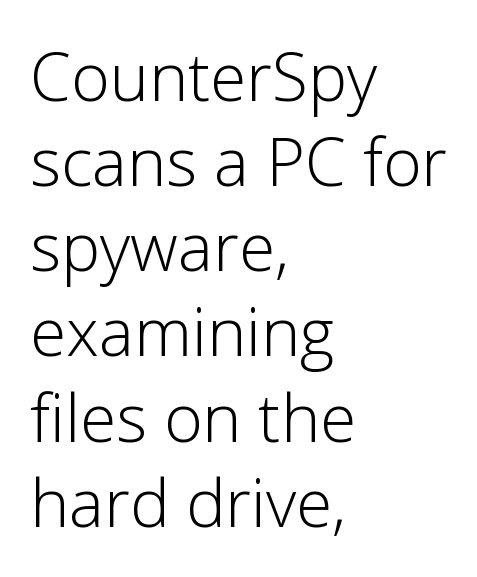
{"serif": "no", "italic": "no", "bold": "no", "weight": "light", "width": "normal", "stroke_contrast": "low", "x_height": "medium", "monospaced": "no", "underline": "no", "align": "left", "line_spacing": "normal", "line_spacing_ratio": 1.29, "letter_spacing": "normal", "letter_spacing_em": 0.0, "glyph_px": 66}
